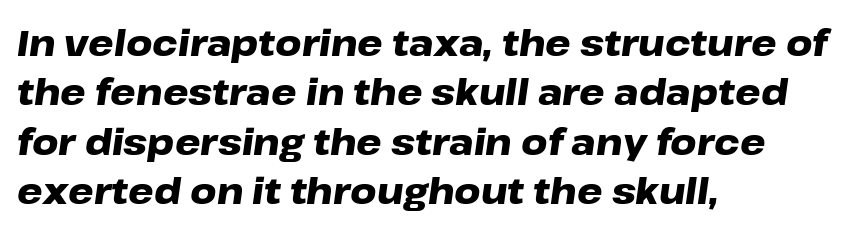
The image shows 36 px heavy, wide type, italic (leaning right); set left-aligned, normal line spacing (1.37x), normal letter spacing, not underlined; low stroke contrast and a medium x-height.
